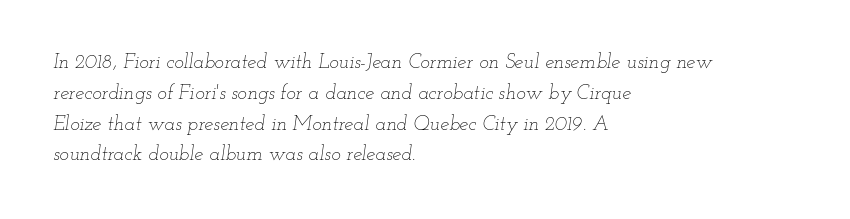
{"italic": "yes", "lean": "right", "slant_degrees": 12, "bold": "no", "underline": "no", "align": "left", "line_spacing": "normal", "line_spacing_ratio": 1.54, "letter_spacing": "normal", "letter_spacing_em": 0.0, "glyph_px": 20}
